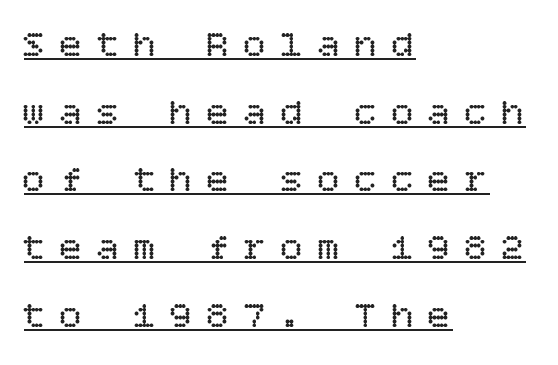
Ink coverage per letter is moderate at most. The letters stand upright; this is a roman face. Underline: present. The rag falls on the right side of this text block. Does extra space separate the letters? Yes, quite a lot of it.
